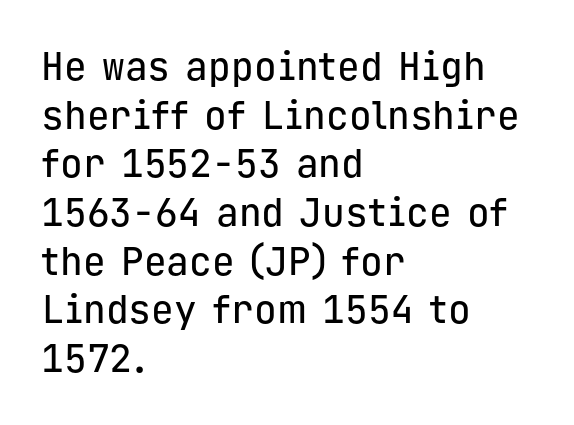
The image shows 38 px sans-serif type, upright, monospaced; set left-aligned, normal line spacing (1.28x), normal letter spacing, not underlined; low stroke contrast and a medium x-height.
